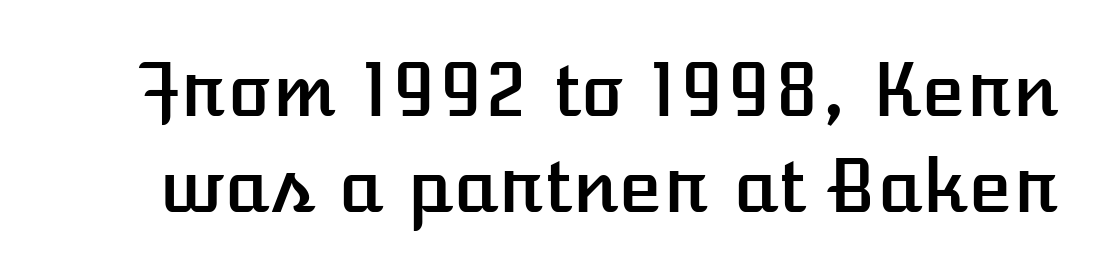
The image shows 73 px text type, upright; set normal line spacing (1.32x), normal letter spacing, not underlined; low stroke contrast and a medium x-height.
